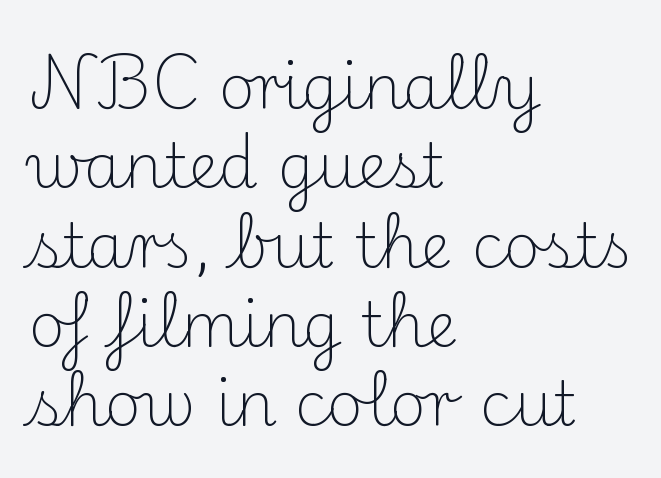
Stem width sits at or under what a default text font uses. Caption: multi-line text, flush left, ragged right. When letters stand straight like this, we call the style roman or upright. Nobody drew a line under any word here.
